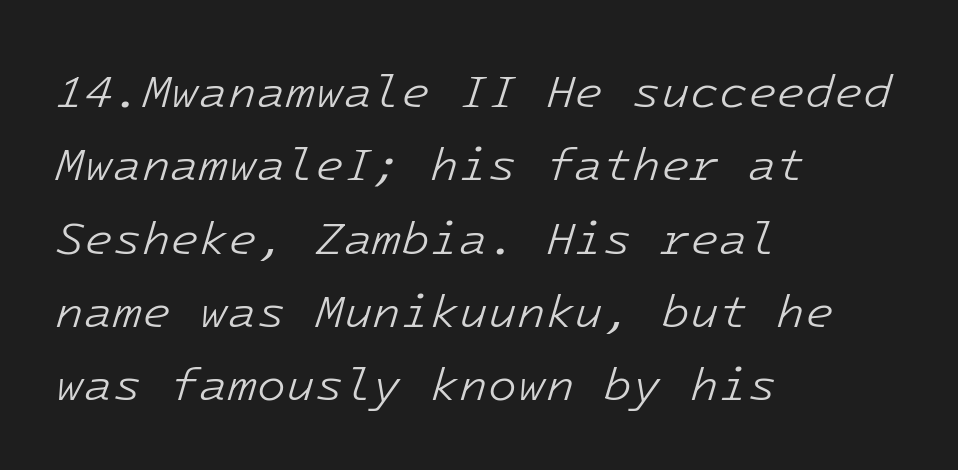
Unbolded letterforms with no extra heft. The line texture is even and compact thanks to regular tracking. Leading: standard. When letters slant like this, we call the style italic.
